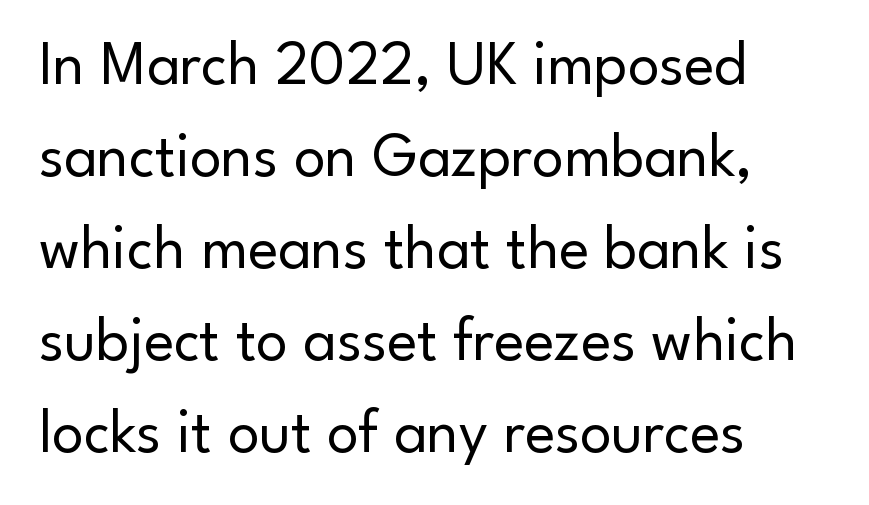
The image shows 63 px regular-weight sans-serif type, upright; set left-aligned, normal line spacing (1.46x), normal letter spacing, not underlined; low stroke contrast and a small x-height.
